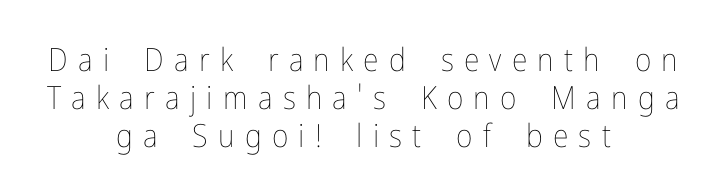
{"italic": "no", "bold": "no", "weight": "thin", "width": "condensed", "stroke_contrast": "low", "x_height": "medium", "monospaced": "no", "underline": "no", "align": "center", "line_spacing_ratio": 1.18, "letter_spacing": "wide", "letter_spacing_em": 0.32, "glyph_px": 32}
